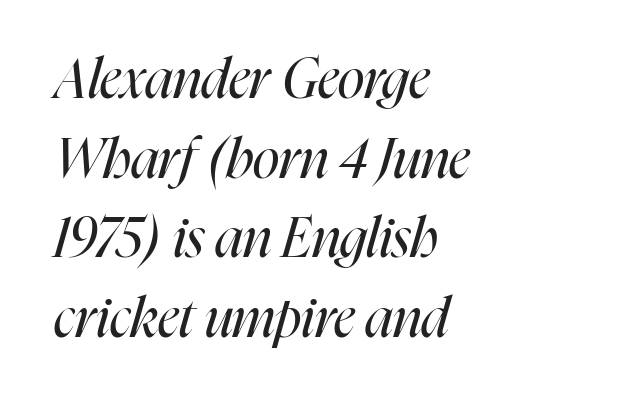
Q: Is the text bold? A: No.
Q: Is the text italic (slanted)? A: Yes, it leans right by about 16 degrees.
Q: Is the text underlined? A: No.
Q: How is the paragraph aligned? A: Left-aligned.
Q: Is the spacing between letters normal or unusually wide? A: Normal.
Q: Is the spacing between lines tight, normal or loose? A: Normal.
Q: Width (condensed, normal, or wide)? A: Condensed.
Q: Stroke contrast? A: High.
Q: x-height? A: Medium.
Q: Monospaced? A: No.
